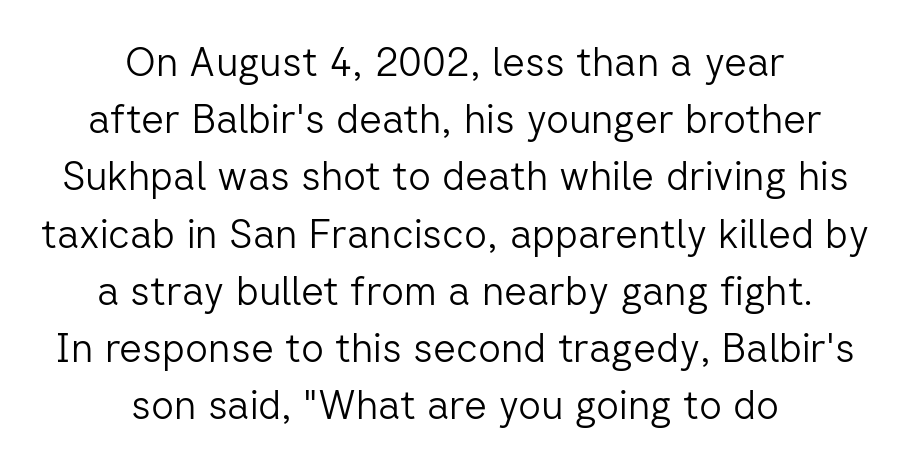
Q: Is the text bold? A: No.
Q: Is the text italic (slanted)? A: No, it is upright.
Q: Is the typeface a serif or a sans-serif typeface? A: Sans-serif.
Q: Is the text underlined? A: No.
Q: How is the paragraph aligned? A: Centered.
Q: Is the spacing between letters normal or unusually wide? A: Normal.
Q: Is the spacing between lines tight, normal or loose? A: Normal.
Q: Width (condensed, normal, or wide)? A: Normal.
Q: Stroke contrast? A: Low.
Q: x-height? A: Medium.
Q: Monospaced? A: No.
